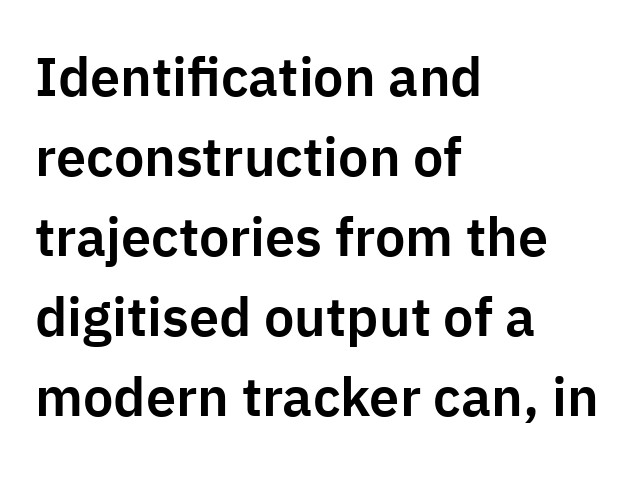
The paragraph has a hard left edge and a soft right edge. Normally led — the rows are evenly, conventionally spaced. The gaps between neighbouring characters are ordinary and unremarkable. The specimen omits any rule beneath the text block's lines. Every stem runs plumb, perpendicular to the baseline.
